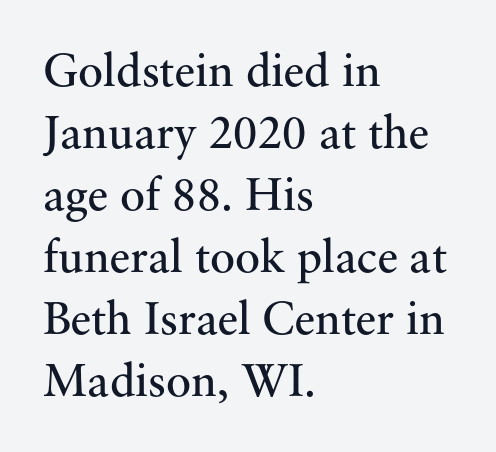
You can tell from the footed stems that serif type was used. This block has exactly the height ordinary leading produces. Horizontally, the lines are justified to the leading edge only. The face used here is proportionally spaced, like ordinary book or web type. Honestly, the letter spacing is just normal — you wouldn't notice it.
